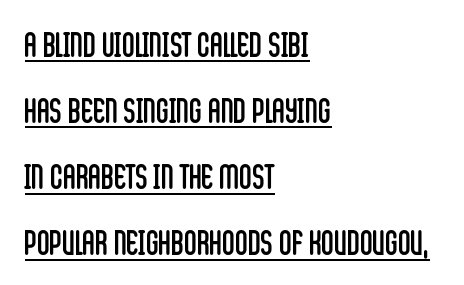
Letterform terminals end flat and unadorned throughout the passage. Heft: none added — not bold. Each word holds together tightly as a unit, with standard inter-letter gaps. All the whitespace from short lines collects on the right. No italicization has been applied; the sample stays upright. The glyphs are accompanied by a horizontal stroke just below them.
